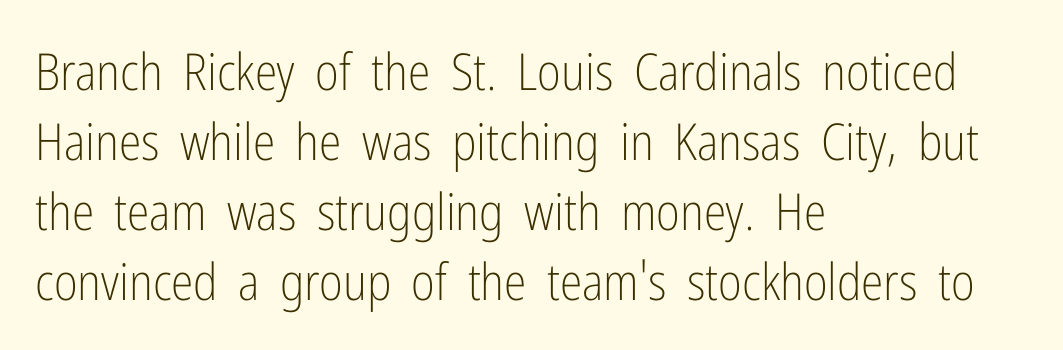
Q: Is the text bold? A: No.
Q: Is the text italic (slanted)? A: No, it is upright.
Q: Is the typeface a serif or a sans-serif typeface? A: Sans-serif.
Q: Is the text underlined? A: No.
Q: How is the paragraph aligned? A: Left-aligned.
Q: Is the spacing between letters normal or unusually wide? A: Normal.
Q: Is the spacing between lines tight, normal or loose? A: Normal.
Q: Width (condensed, normal, or wide)? A: Condensed.
Q: Stroke contrast? A: Low.
Q: x-height? A: Medium.
Q: Monospaced? A: No.
